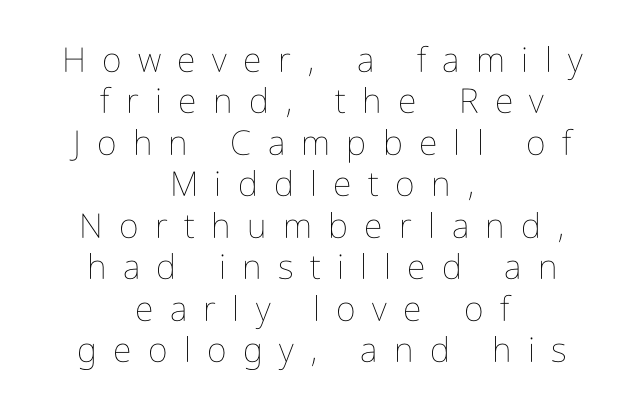
This reads as an unemphasized weight, regular at the heaviest. The axis of the letterforms is exactly vertical. Proportional: the letters do not fall into vertical columns. Any mark beneath the type? The region is blank.
